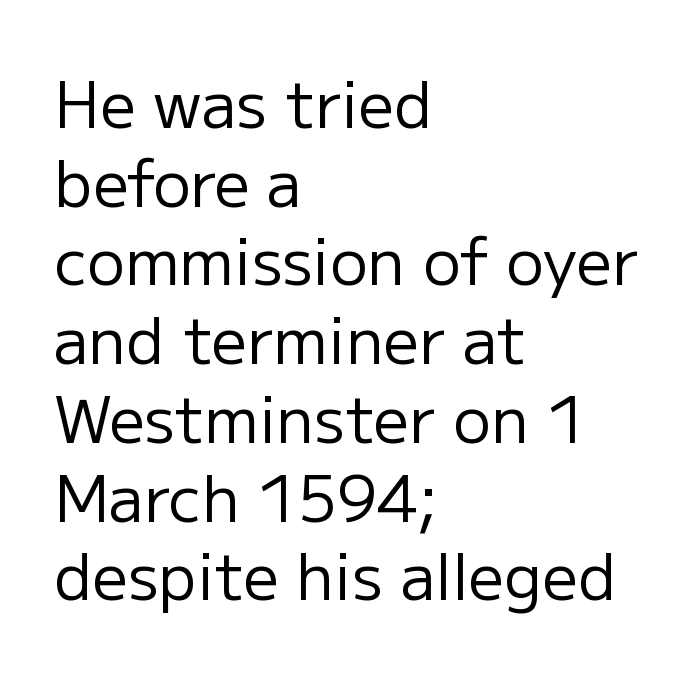
Check the space under the baseline: it is left empty. Stems here are at most as thick as an everyday book face. Italic? Not at all — the glyphs are vertical. Vertically, the passage feels balanced, rows spaced as you'd expect. Stroke terminals: plain, sans-serif.
